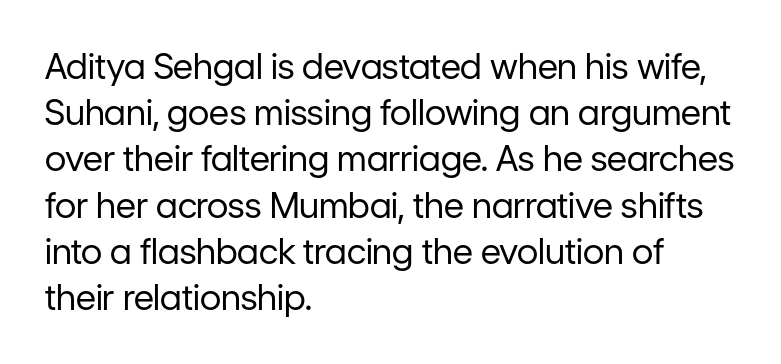
Proportional: the letters do not fall into vertical columns. The lines sit at an ordinary, default distance from one another. The paragraph has a hard left edge and a soft right edge. Letters rest on an invisible, unmarked baseline. The horizontal fit of the characters is conventional and even.
